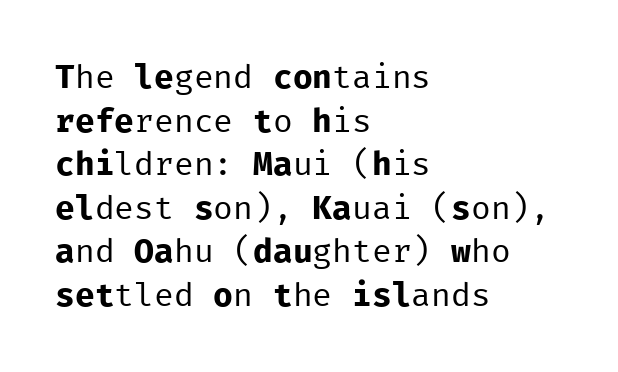
The image shows 33 px regular-weight sans-serif type, upright, monospaced; set left-aligned, normal line spacing (1.32x), normal letter spacing, not underlined; low stroke contrast and a medium x-height.
